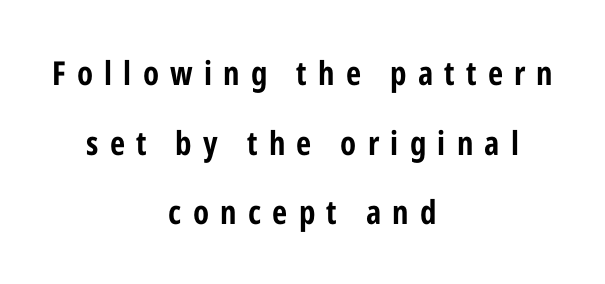
Q: Is the text bold? A: Yes.
Q: Is the text italic (slanted)? A: No, it is upright.
Q: Is the typeface a serif or a sans-serif typeface? A: Sans-serif.
Q: Is the text underlined? A: No.
Q: How is the paragraph aligned? A: Centered.
Q: Is the spacing between letters normal or unusually wide? A: Unusually wide.
Q: Is the spacing between lines tight, normal or loose? A: Loose.
Q: Width (condensed, normal, or wide)? A: Condensed.
Q: Stroke contrast? A: Low.
Q: x-height? A: Medium.
Q: Monospaced? A: No.
